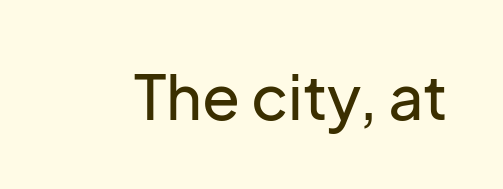
The rendering keeps characters at their native spacing. Style check: upright. The passage shown is typed in a proportional face where columns would drift. The text was rendered using a sans face with plain stroke endings.
